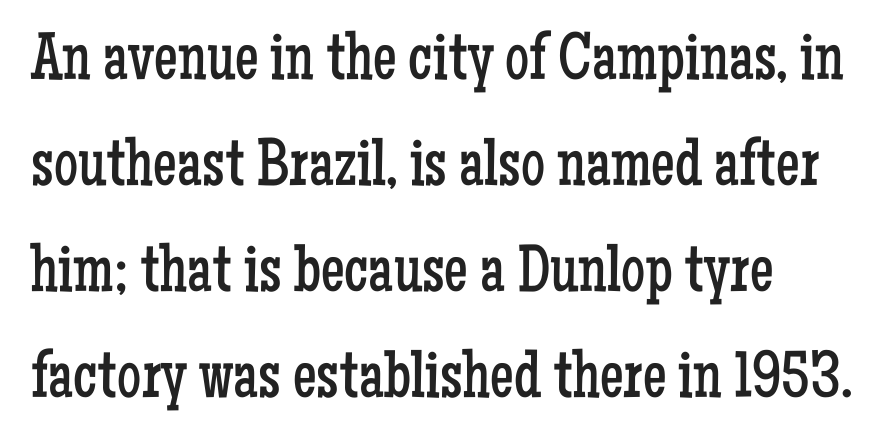
The image shows 67 px regular-weight, condensed serif type, upright; set left-aligned, normal line spacing (1.58x), normal letter spacing, not underlined; low stroke contrast and a medium x-height.
